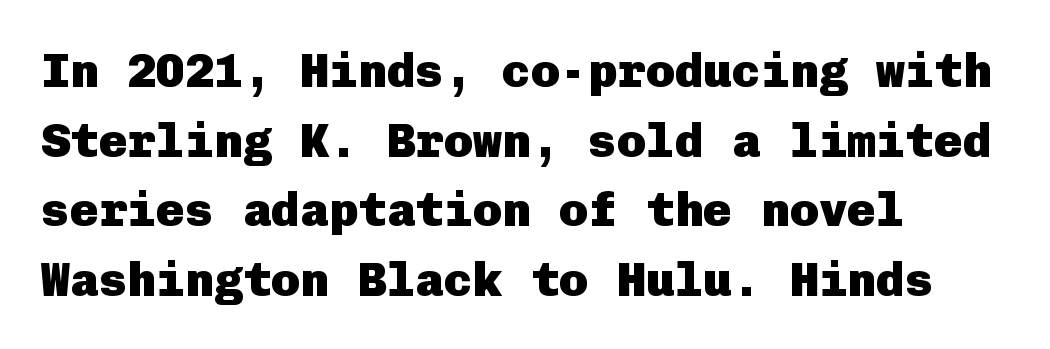
A typesetter would label this face a sans. Every letter is thick-stroked: bold, no question. Underline: absent. The face used here is rendered with its standard letterfit. A roman cut, with each character standing at attention. Reading down the column, the eye jumps a familiar distance to each next line.
